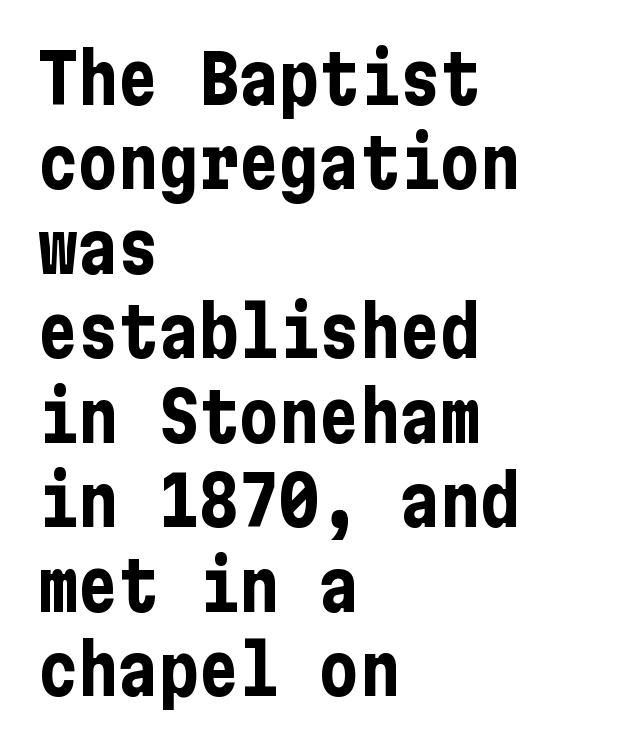
Q: Is the text bold? A: Yes.
Q: Is the text italic (slanted)? A: No, it is upright.
Q: Is the typeface a serif or a sans-serif typeface? A: Sans-serif.
Q: Is the text underlined? A: No.
Q: How is the paragraph aligned? A: Left-aligned.
Q: Is the spacing between letters normal or unusually wide? A: Normal.
Q: Is the spacing between lines tight, normal or loose? A: Normal.
Q: Width (condensed, normal, or wide)? A: Condensed.
Q: Stroke contrast? A: Low.
Q: x-height? A: Medium.
